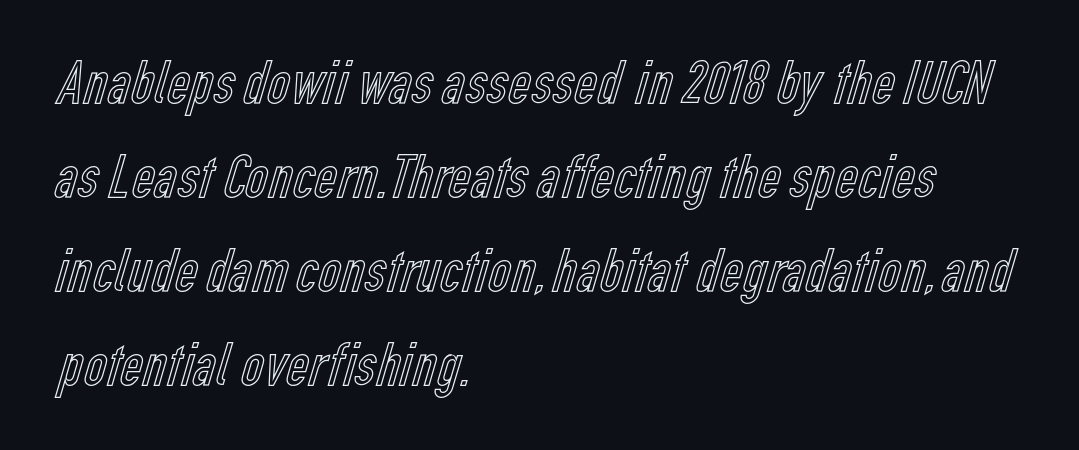
The letters advance in unequal steps, a hallmark of proportional type. Leading matches the norm, producing a regular column. Typeset ragged right — the left edge is the straight one. The foot of each line stays bare and open. Nobody touched the tracking dial on this one.
